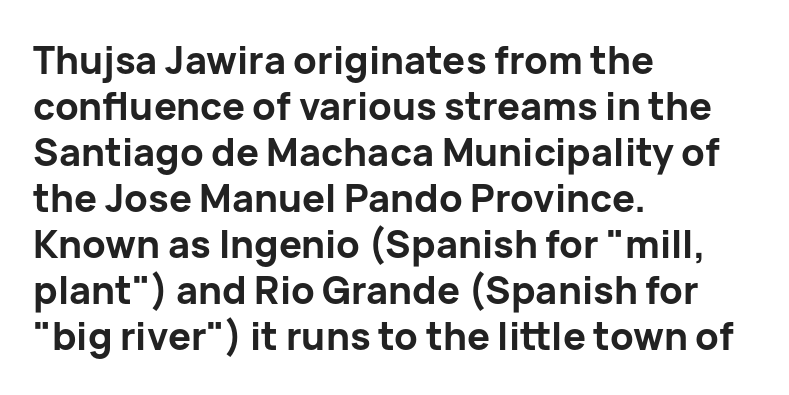
{"serif": "no", "italic": "no", "bold": "yes", "weight": "bold", "width": "normal", "stroke_contrast": "low", "x_height": "medium", "monospaced": "no", "underline": "no", "align": "left", "line_spacing_ratio": 1.21, "letter_spacing": "normal", "letter_spacing_em": 0.0, "glyph_px": 38}
